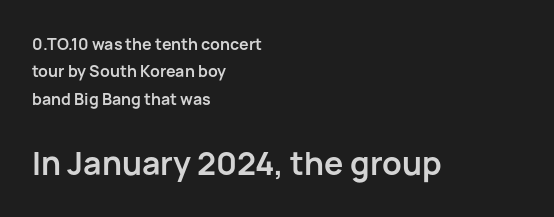
{"serif": "no", "italic": "no", "bold": "yes", "weight": "semibold", "width": "normal", "stroke_contrast": "low", "x_height": "medium", "monospaced": "no", "underline": "no", "align": "left", "line_spacing_ratio": 1.71, "letter_spacing": "normal", "letter_spacing_em": 0.0, "larger_block": "second", "size_ratio": 2.0, "glyph_px": 32}
